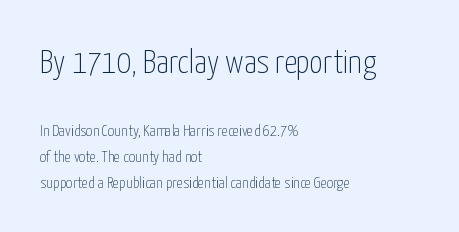
{"serif": "no", "italic": "no", "bold": "no", "weight": "thin", "width": "condensed", "stroke_contrast": "low", "x_height": "medium", "monospaced": "no", "underline": "no", "align": "left", "line_spacing": "normal", "line_spacing_ratio": 1.62, "letter_spacing": "normal", "letter_spacing_em": 0.0, "larger_block": "first", "size_ratio": 2.06, "glyph_px": 33}
